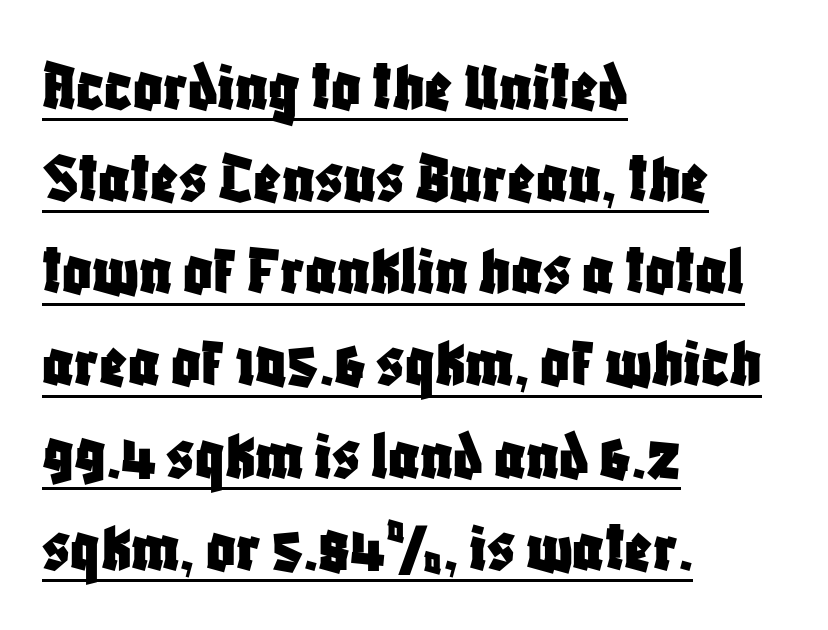
Each letter keeps its own natural width here, so spacing adapts to shape. If you drew a ruler down the left edge, every line would touch it. How are the letters spaced? Ordinarily, with no added tracking. Italic? Not at all — the glyphs are vertical. This rendering employs a face without finishing strokes, i.e., a sans-serif. Horizontal bands of white between lines are of average thickness.
